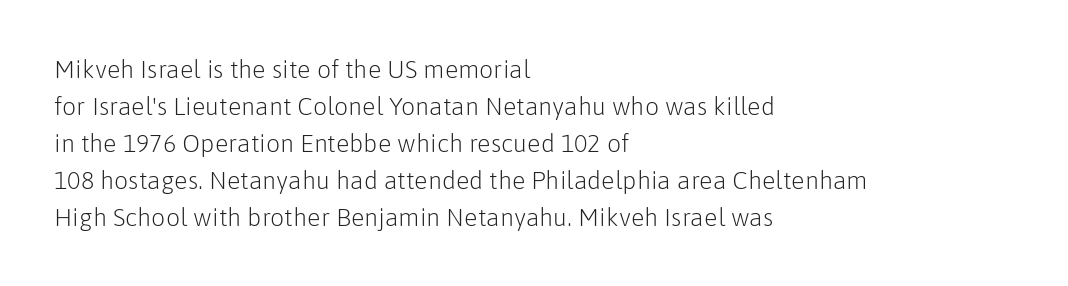
A typesetter would call this leading conventional body-copy spacing. Descender tails drop into unmarked territory. Visually the block forms a straight wall on the left and a jagged coastline on the right. Do the letters lean? They stand straight.
